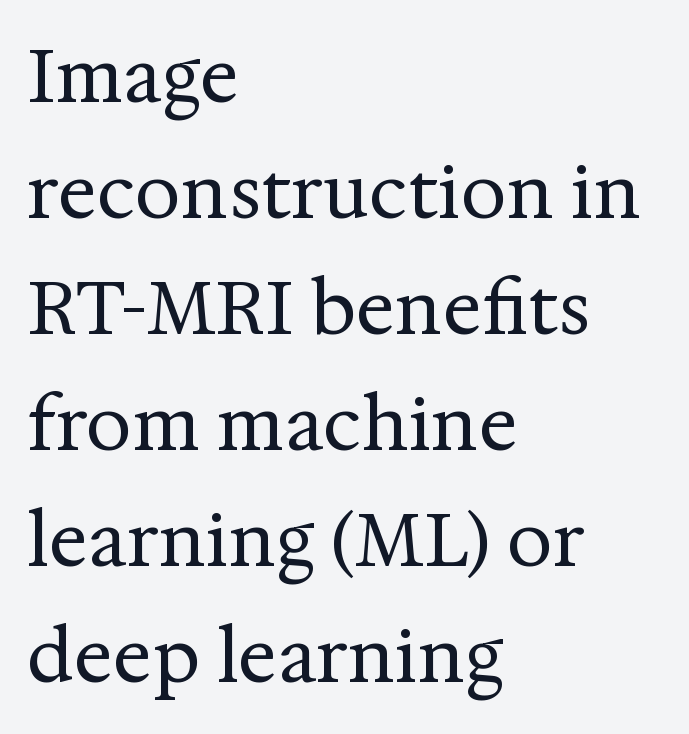
Q: Is the text bold? A: No.
Q: Is the text italic (slanted)? A: No, it is upright.
Q: Is the typeface a serif or a sans-serif typeface? A: Serif.
Q: Is the text underlined? A: No.
Q: How is the paragraph aligned? A: Left-aligned.
Q: Is the spacing between letters normal or unusually wide? A: Normal.
Q: Is the spacing between lines tight, normal or loose? A: Normal.
Q: Width (condensed, normal, or wide)? A: Normal.
Q: Stroke contrast? A: Medium.
Q: x-height? A: Medium.
Q: Monospaced? A: No.
